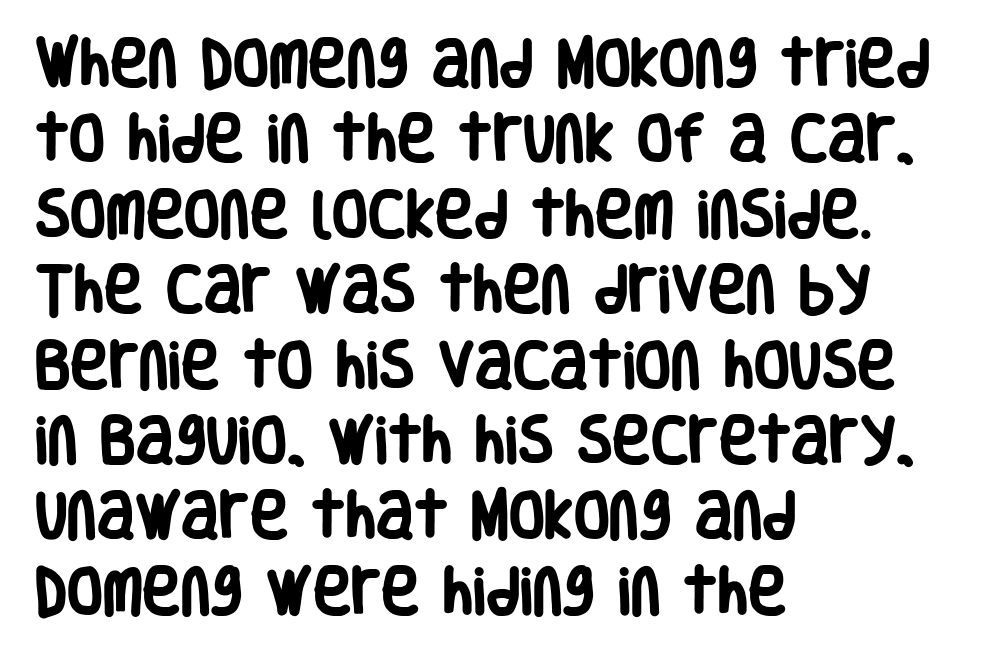
Descender tails drop into unmarked territory. This sample is left-justified, so line endings fall wherever the words run out. No italicization has been applied; the sample stays upright. The typeface chosen for these lines omits serifs. This sample has the flowing, uneven cadence of proportional lettering.
